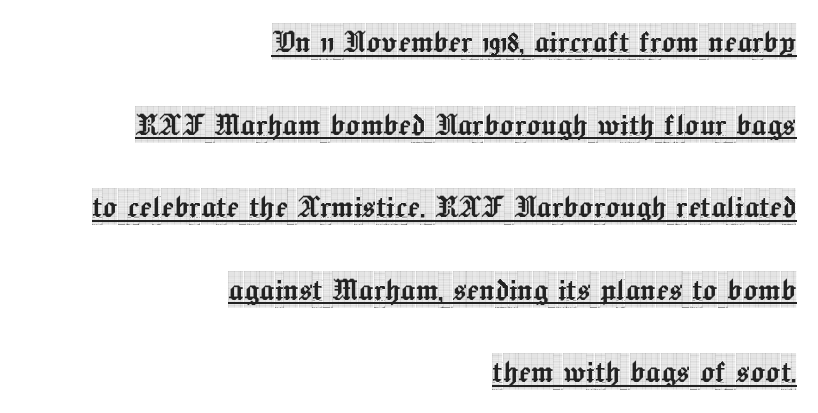
Like a heading marked for emphasis, these lines bear an underscore. If you drew a ruler down the right edge, every line would touch it. The passage shown is typed in a proportional face where columns would drift. The designer went with a serif here, giving each stem small feet. A typesetter would call this leading open, well beyond the default.
